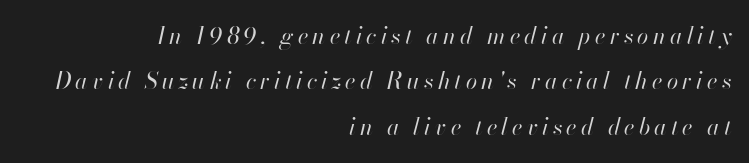
Q: Is the text bold? A: No.
Q: Is the text italic (slanted)? A: Yes, it leans right by about 13 degrees.
Q: Is the text underlined? A: No.
Q: How is the paragraph aligned? A: Right-aligned.
Q: Is the spacing between lines tight, normal or loose? A: Loose.
